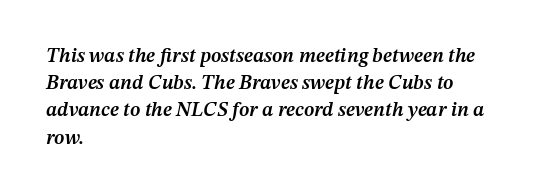
The image shows 20 px text type, italic (leaning right); set left-aligned, normal line spacing (1.36x), normal letter spacing, not underlined.
